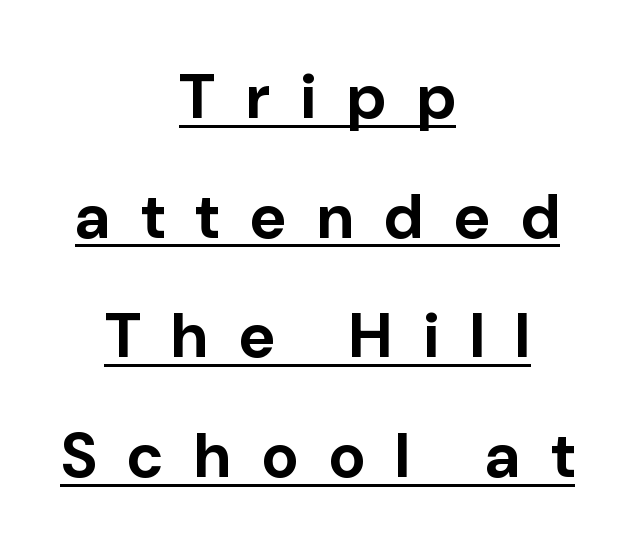
Look at the tracking — it's clearly loosened, letters drifting apart. The type family on display is of the sans-serif kind. Check the space under the baseline: a stroke is drawn there. The block of text is sparse from top to bottom, with ample space between rows. Style check: upright. The font is running at its bold setting.
